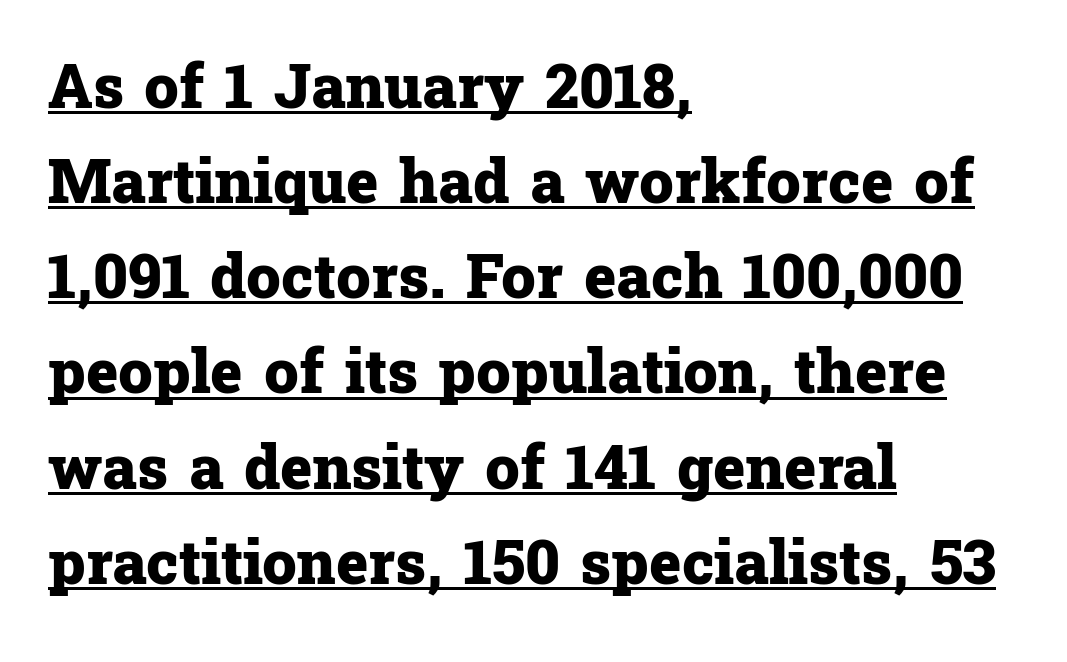
The image shows 61 px heavy serif type, upright; set left-aligned, normal line spacing (1.56x), normal letter spacing, underlined; low stroke contrast and a medium x-height.
